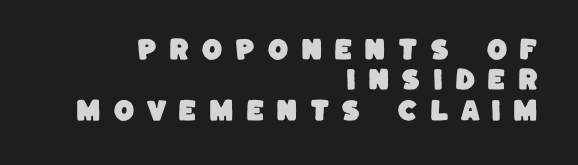
{"underline": "no", "align": "right", "line_spacing": "normal", "line_spacing_ratio": 1.27, "letter_spacing": "wide", "letter_spacing_em": 0.5, "glyph_px": 24}
